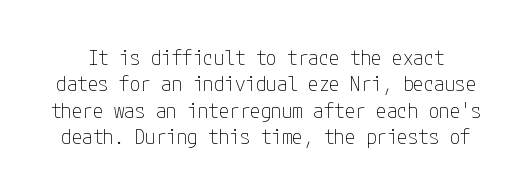
Q: Is the text bold? A: No.
Q: Is the text italic (slanted)? A: No, it is upright.
Q: Is the text underlined? A: No.
Q: Is the spacing between letters normal or unusually wide? A: Normal.
Q: Is the spacing between lines tight, normal or loose? A: Normal.
